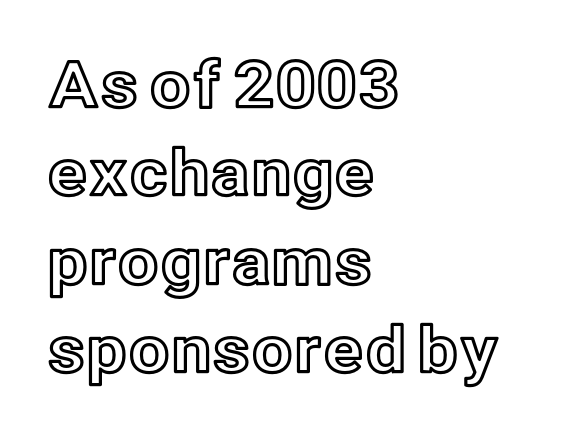
The image shows 64 px text type, upright; set left-aligned, normal line spacing (1.38x), normal letter spacing, not underlined; a medium x-height.
